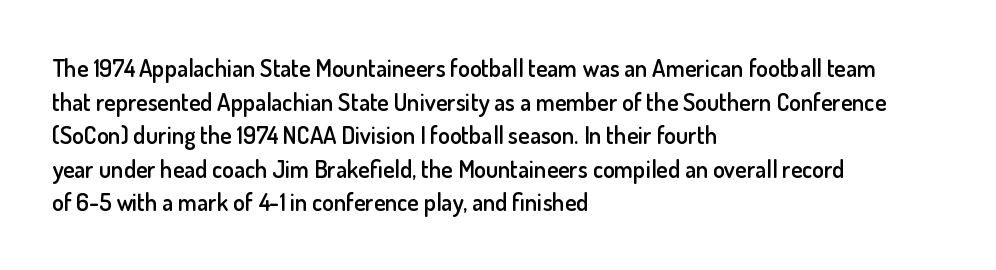
{"italic": "no", "bold": "semi", "underline": "no", "align": "left", "line_spacing": "normal", "line_spacing_ratio": 1.4, "letter_spacing": "normal", "letter_spacing_em": 0.0, "glyph_px": 24}
